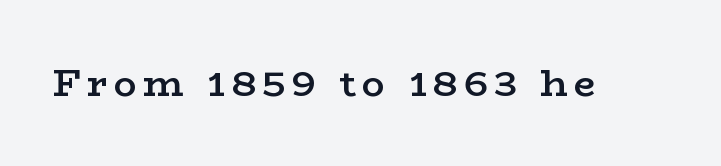
{"serif": "yes", "italic": "no", "bold": "semi", "weight": "semibold", "width": "wide", "stroke_contrast": "low", "x_height": "medium", "monospaced": "no", "underline": "no", "glyph_px": 38}
